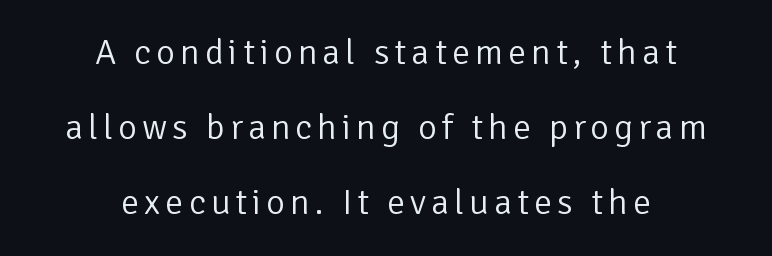
{"serif": "no", "italic": "no", "bold": "no", "weight": "light", "width": "normal", "stroke_contrast": "low", "x_height": "medium", "monospaced": "no", "underline": "no", "align": "center", "line_spacing": "loose", "line_spacing_ratio": 2.09, "glyph_px": 36}
